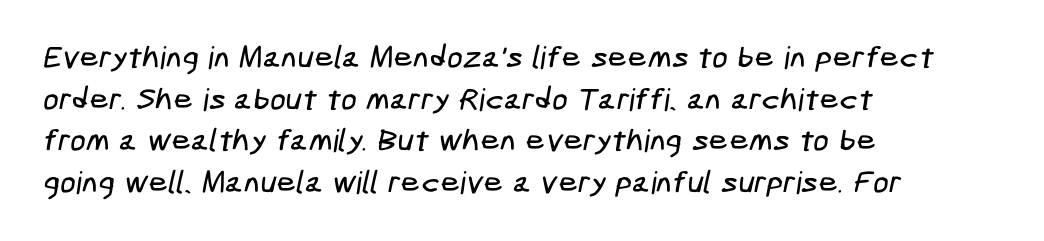
The leading is moderate, giving the passage an even texture. Underlining? Definitely not there. I'd call this a sans setting — the letters go barefoot. The gaps between neighbouring characters are ordinary and unremarkable. In CSS terms this would be text-align: left.
